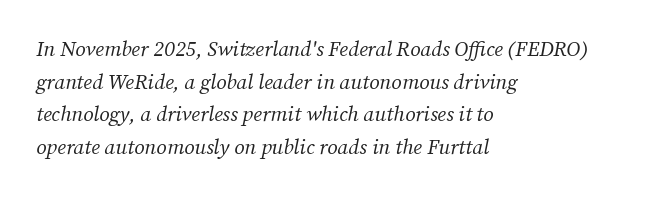
The horizontal fit of the characters is conventional and even. Every row of glyphs begins at an identical x-position on the left. You can tell it's italic because the verticals aren't actually vertical. Weight class: somewhere from thin through regular. The rows are spaced the way most documents space them.
